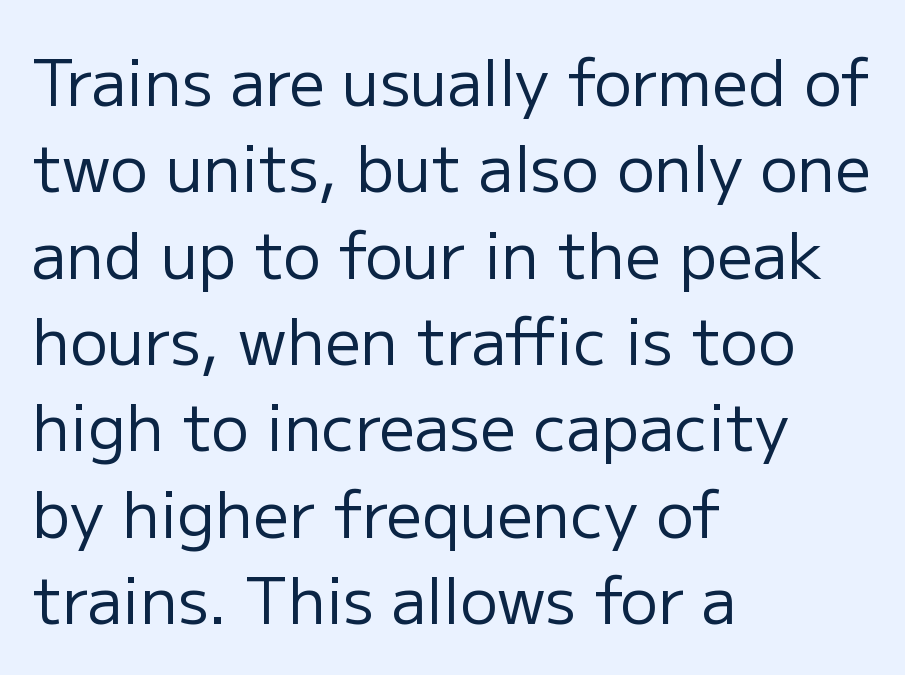
Q: Is the text bold? A: No.
Q: Is the text italic (slanted)? A: No, it is upright.
Q: Is the typeface a serif or a sans-serif typeface? A: Sans-serif.
Q: Is the text underlined? A: No.
Q: How is the paragraph aligned? A: Left-aligned.
Q: Is the spacing between letters normal or unusually wide? A: Normal.
Q: Is the spacing between lines tight, normal or loose? A: Normal.
Q: Width (condensed, normal, or wide)? A: Normal.
Q: Stroke contrast? A: Low.
Q: x-height? A: Medium.
Q: Monospaced? A: No.
